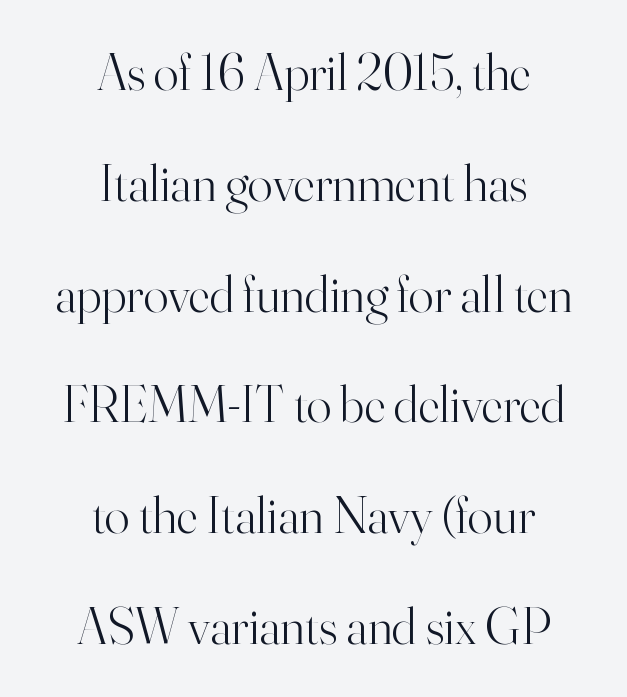
Q: Is the text bold? A: No.
Q: Is the text italic (slanted)? A: No, it is upright.
Q: Is the typeface a serif or a sans-serif typeface? A: Serif.
Q: Is the text underlined? A: No.
Q: How is the paragraph aligned? A: Centered.
Q: Is the spacing between letters normal or unusually wide? A: Normal.
Q: Is the spacing between lines tight, normal or loose? A: Loose.
Q: Width (condensed, normal, or wide)? A: Normal.
Q: Stroke contrast? A: High.
Q: x-height? A: Small.
Q: Monospaced? A: No.
